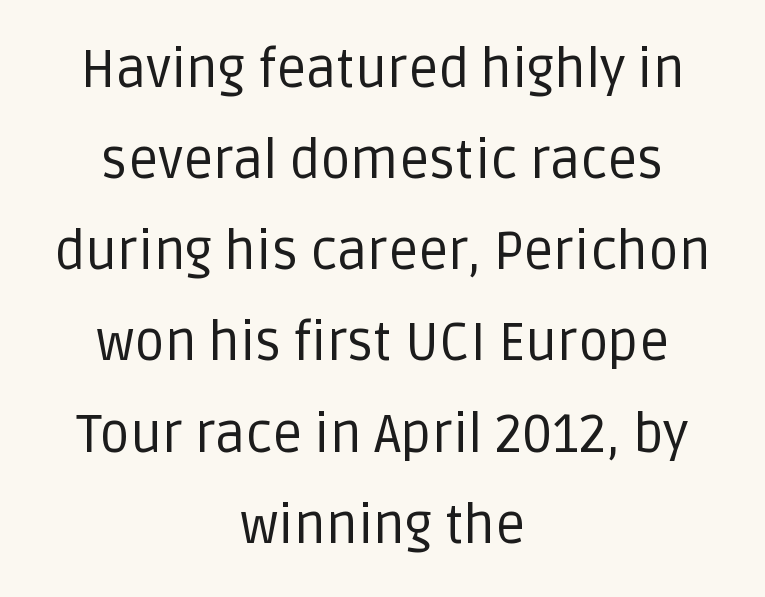
{"serif": "no", "italic": "no", "bold": "no", "weight": "regular", "width": "normal", "stroke_contrast": "low", "x_height": "large", "monospaced": "no", "underline": "no", "align": "center", "line_spacing_ratio": 1.72, "letter_spacing": "normal", "letter_spacing_em": 0.0, "glyph_px": 53}
